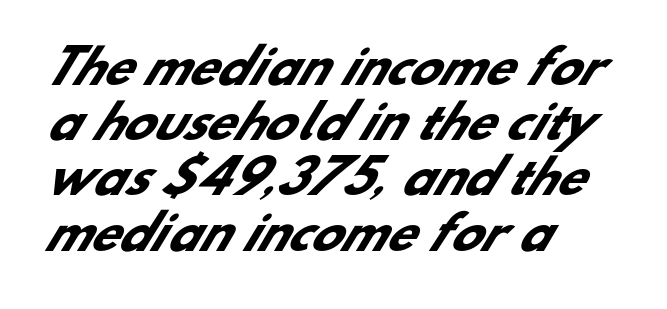
The image shows 46 px heavy sans-serif type; set left-aligned, line spacing 1.2x, normal letter spacing, not underlined; low stroke contrast and a small x-height.
